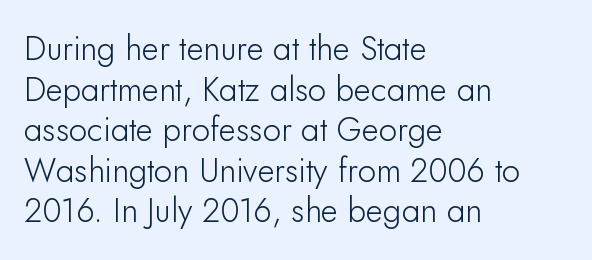
The image shows 33 px sans-serif type, upright; set left-aligned, line spacing 1.23x, normal letter spacing, not underlined; low stroke contrast and a small x-height.
